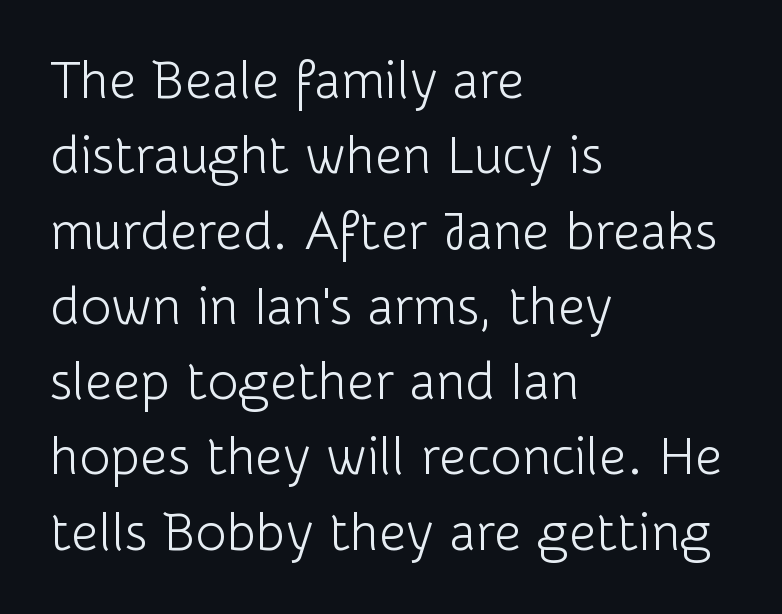
Q: Is the text bold? A: No.
Q: Is the text italic (slanted)? A: No, it is upright.
Q: Is the typeface a serif or a sans-serif typeface? A: Sans-serif.
Q: Is the text underlined? A: No.
Q: How is the paragraph aligned? A: Left-aligned.
Q: Is the spacing between letters normal or unusually wide? A: Normal.
Q: Is the spacing between lines tight, normal or loose? A: Normal.
Q: Width (condensed, normal, or wide)? A: Normal.
Q: Stroke contrast? A: Low.
Q: x-height? A: Medium.
Q: Monospaced? A: No.
